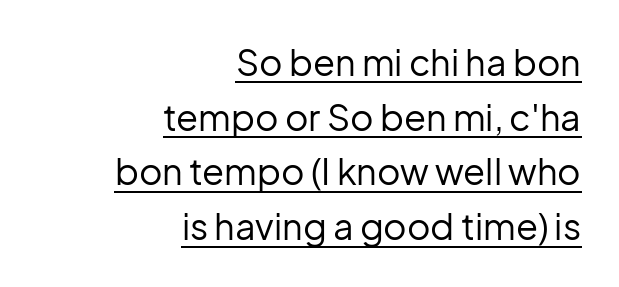
{"serif": "no", "italic": "no", "bold": "no", "weight": "regular", "width": "normal", "stroke_contrast": "low", "x_height": "medium", "monospaced": "no", "underline": "yes", "align": "right", "line_spacing": "normal", "line_spacing_ratio": 1.52, "letter_spacing": "normal", "letter_spacing_em": 0.0, "glyph_px": 36}
